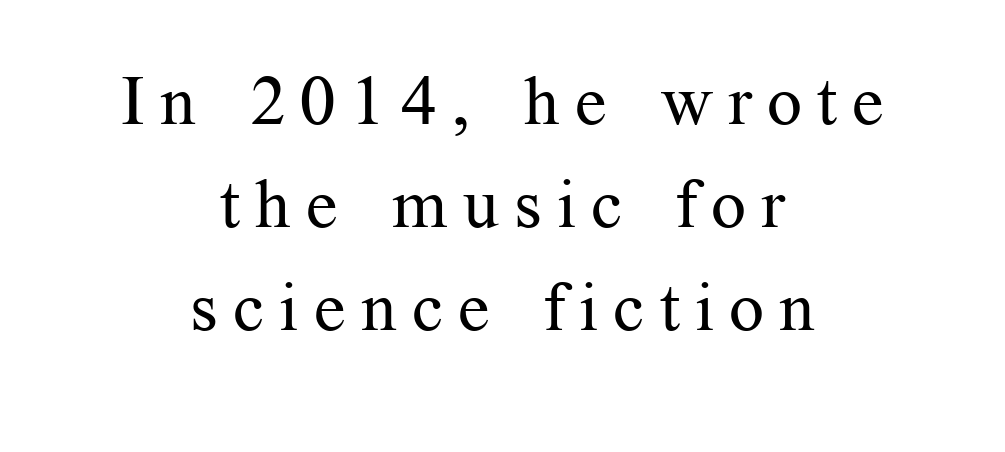
The face used here is proportionally spaced, like ordinary book or web type. Look at the bottom of the vertical strokes: they flare into serifs here. A centered setting, common on invitations and titles, is used for this passage. Compared with typical paragraphs, the rows here are spaced about the same.
